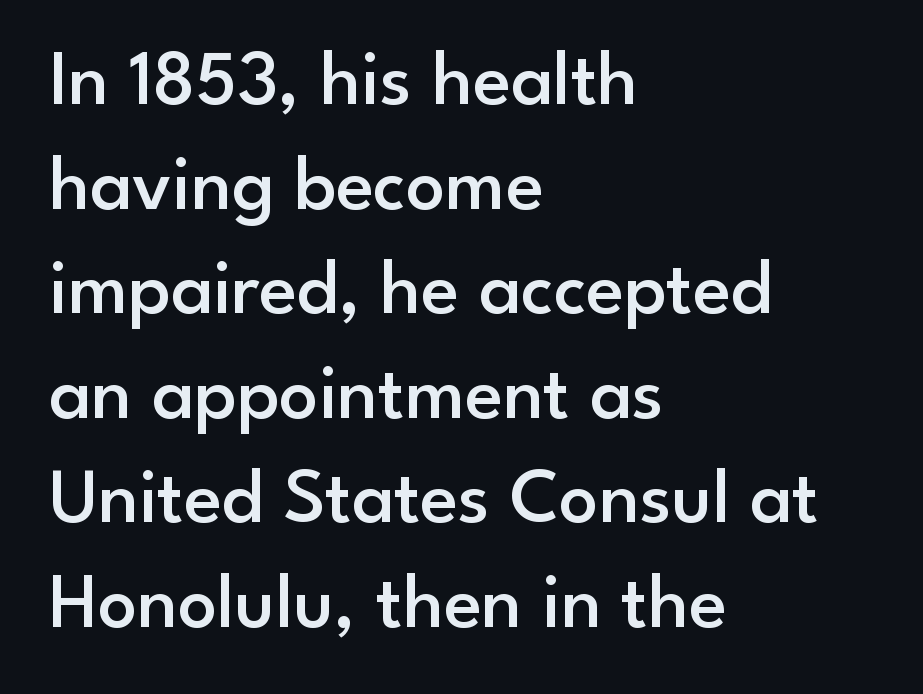
Q: Is the text bold? A: Semi-bold.
Q: Is the text italic (slanted)? A: No, it is upright.
Q: Is the typeface a serif or a sans-serif typeface? A: Sans-serif.
Q: Is the text underlined? A: No.
Q: How is the paragraph aligned? A: Left-aligned.
Q: Is the spacing between letters normal or unusually wide? A: Normal.
Q: Is the spacing between lines tight, normal or loose? A: Normal.
Q: Width (condensed, normal, or wide)? A: Normal.
Q: Stroke contrast? A: Low.
Q: x-height? A: Small.
Q: Monospaced? A: No.
